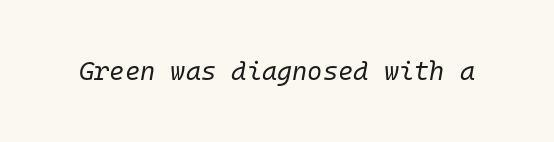
Q: Is the text bold? A: No.
Q: Is the text italic (slanted)? A: Yes, it leans right by about 10 degrees.
Q: Is the text underlined? A: No.
Q: Is the spacing between letters normal or unusually wide? A: Normal.
